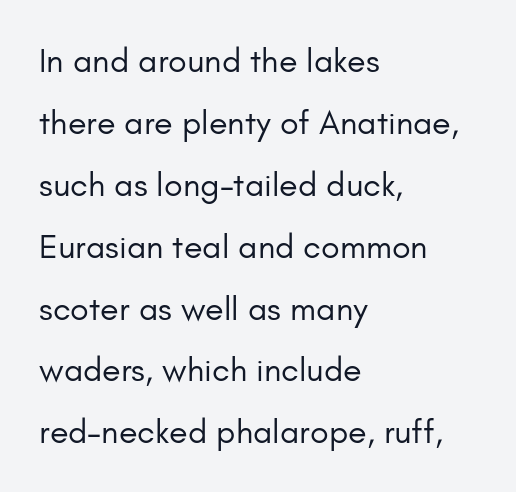
{"serif": "no", "italic": "no", "bold": "no", "weight": "regular", "width": "normal", "stroke_contrast": "low", "x_height": "small", "monospaced": "no", "underline": "no", "align": "left", "line_spacing_ratio": 1.82, "letter_spacing": "normal", "letter_spacing_em": 0.0, "glyph_px": 34}
